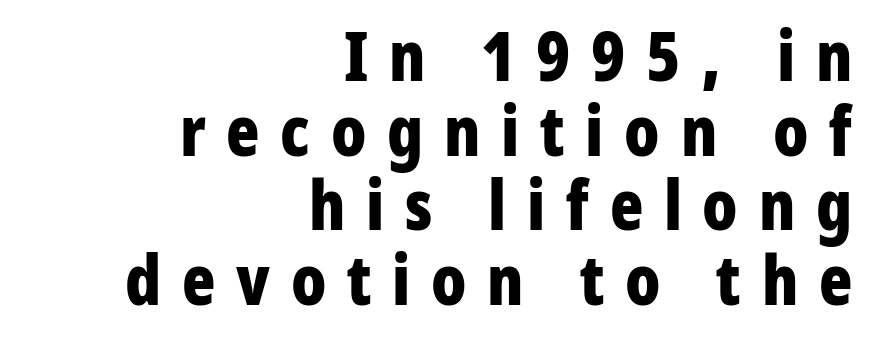
Notice how the stems are strictly vertical — no italics here. Note: no serifs on the glyphs. A bare baseline throughout the passage. This sample is right-justified, so line beginnings fall wherever the words allow.
